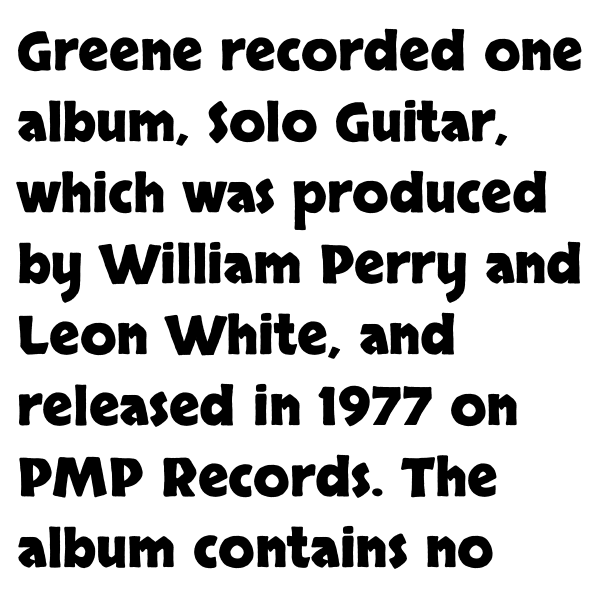
The image shows 53 px heavy sans-serif type, upright; set left-aligned, normal line spacing (1.34x), normal letter spacing, not underlined; low stroke contrast and a large x-height.
